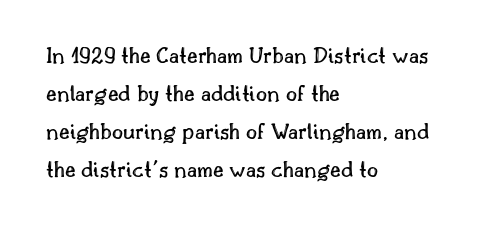
The specimen omits any rule beneath the text block's lines. Alignment: flush left. Italic? Not at all — the glyphs are vertical. The lines sit at an ordinary, default distance from one another. You could call the tracking neutral — neither tight nor loose.
